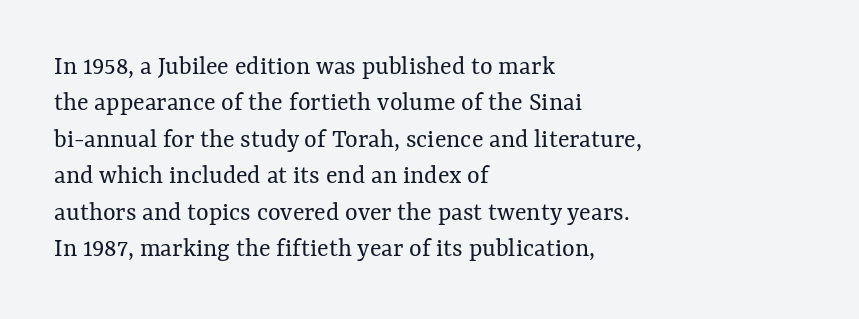
{"italic": "no", "bold": "no", "underline": "no", "align": "left", "line_spacing": "normal", "line_spacing_ratio": 1.35, "letter_spacing": "normal", "letter_spacing_em": 0.0, "glyph_px": 27}
